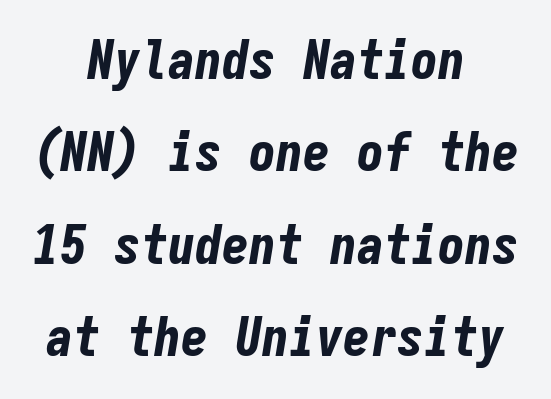
Q: Is the text bold? A: Yes.
Q: Is the text italic (slanted)? A: Yes, it leans right by about 9 degrees.
Q: Is the text underlined? A: No.
Q: How is the paragraph aligned? A: Centered.
Q: Is the spacing between letters normal or unusually wide? A: Normal.
Q: Width (condensed, normal, or wide)? A: Condensed.
Q: Stroke contrast? A: Low.
Q: x-height? A: Medium.
Q: Monospaced? A: Yes.
